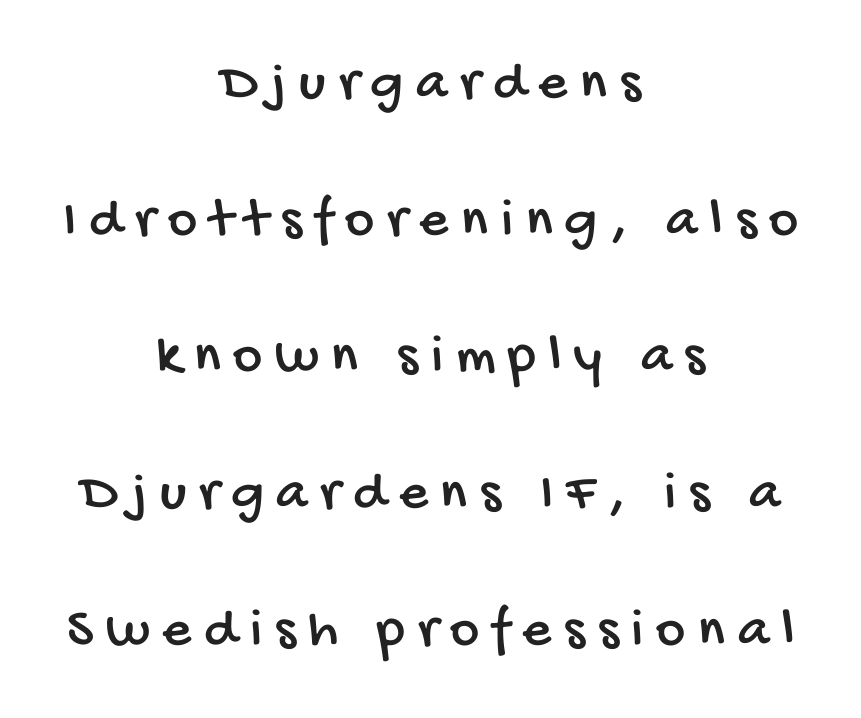
Q: Is the typeface a serif or a sans-serif typeface? A: Sans-serif.
Q: Is the text underlined? A: No.
Q: How is the paragraph aligned? A: Centered.
Q: Is the spacing between letters normal or unusually wide? A: Unusually wide.
Q: Is the spacing between lines tight, normal or loose? A: Loose.
Q: Width (condensed, normal, or wide)? A: Condensed.
Q: Stroke contrast? A: Low.
Q: x-height? A: Large.
Q: Monospaced? A: No.
